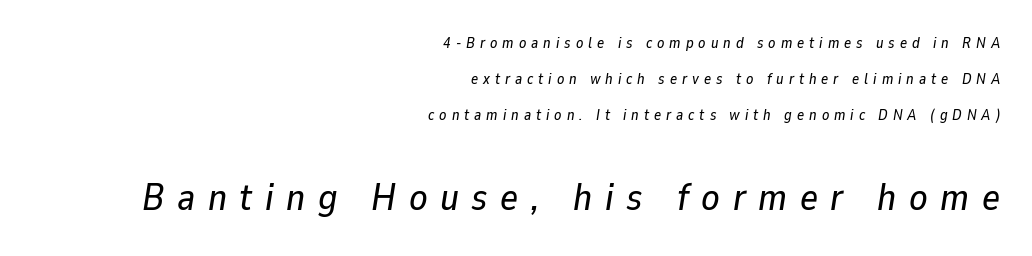
Rule under the text: the space is simply empty. The passage shown is typed in a proportional face where columns would drift. Block two is the big one; block one sits smaller above it. Students, note that the glyphs here are deliberately spaced far apart.
